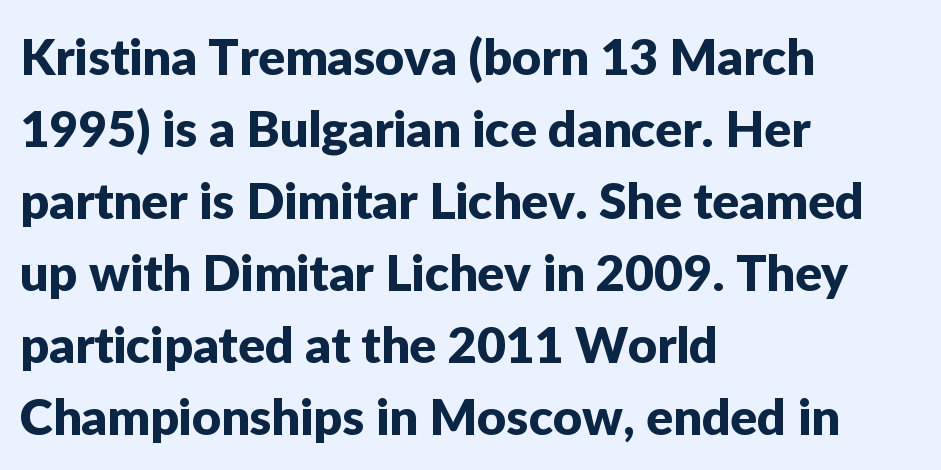
The image shows 50 px sans-serif type, upright; set left-aligned, normal line spacing (1.44x), normal letter spacing, not underlined; low stroke contrast and a medium x-height.
